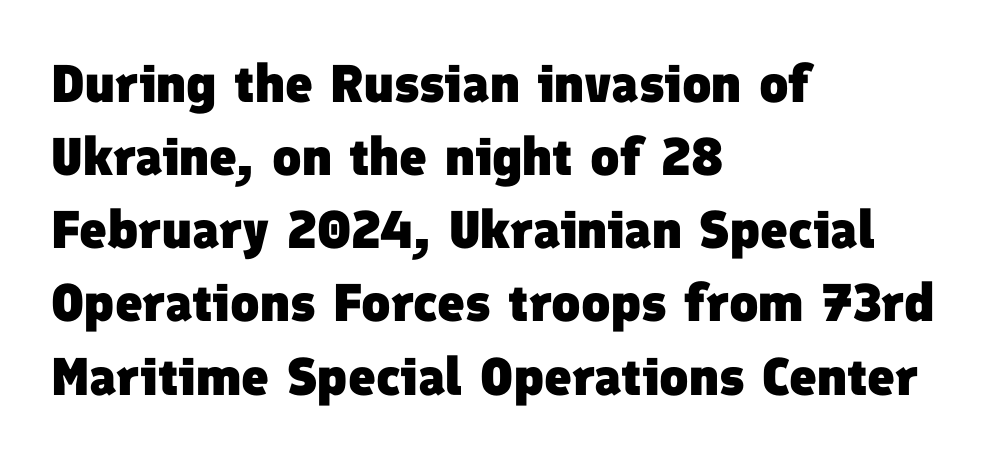
How heavy is the stroke? Heavy — this is a bold. Words appear dense and cohesive because spacing is normal. The lines are quadded left. Line spacing here is normal. The passage shown is not underscored anywhere. Regarding serifs, this sample does without them.
